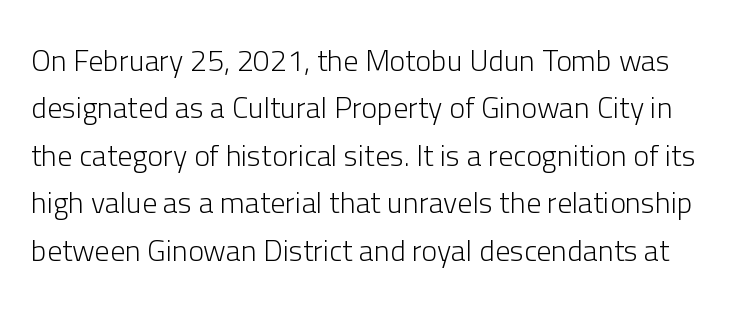
Quick note: interline space is typical. Weight: in the light-to-regular range. Quick note: underline off. The letters sit at their default tracking, neither squeezed nor spread. The characters display no serif detailing; their extremities are plain.
